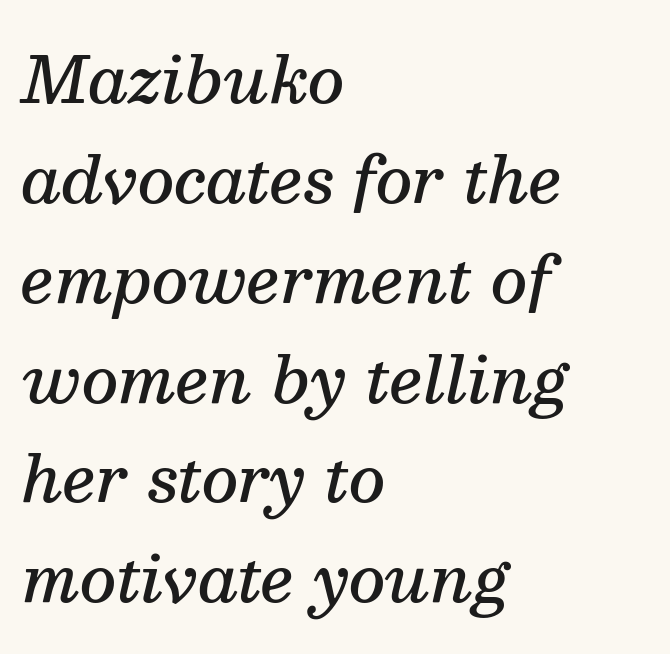
Q: Is the text bold? A: Semi-bold.
Q: Is the text italic (slanted)? A: Yes, it leans right by about 13 degrees.
Q: Is the typeface a serif or a sans-serif typeface? A: Serif.
Q: Is the text underlined? A: No.
Q: How is the paragraph aligned? A: Left-aligned.
Q: Is the spacing between letters normal or unusually wide? A: Normal.
Q: Is the spacing between lines tight, normal or loose? A: Normal.
Q: Width (condensed, normal, or wide)? A: Normal.
Q: Stroke contrast? A: Medium.
Q: x-height? A: Medium.
Q: Monospaced? A: No.
